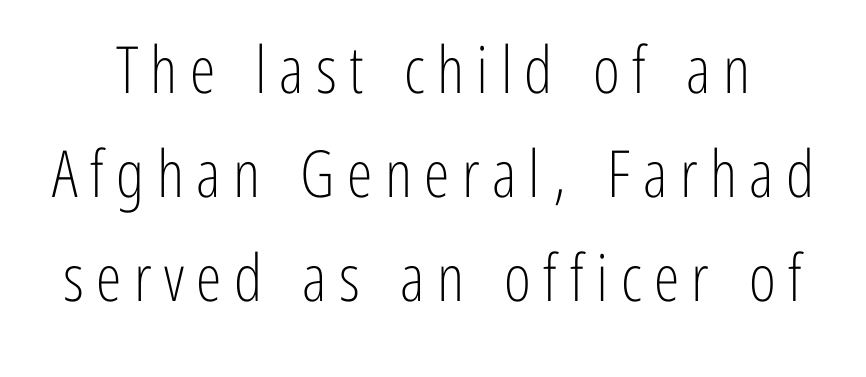
If you measured baseline to baseline, you'd find a middling distance. These lines are composed in type without serifs. This rendering features lettering with no underline. Unbolded letterforms with no extra heft.
